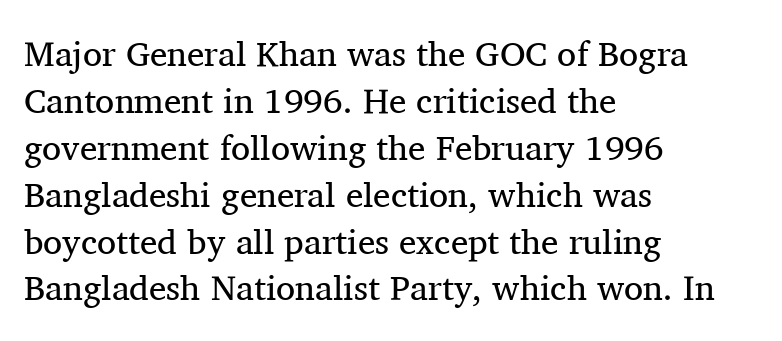
The image shows 35 px regular-weight serif type, upright; set left-aligned, normal line spacing (1.34x), normal letter spacing, not underlined; medium stroke contrast and a medium x-height.
